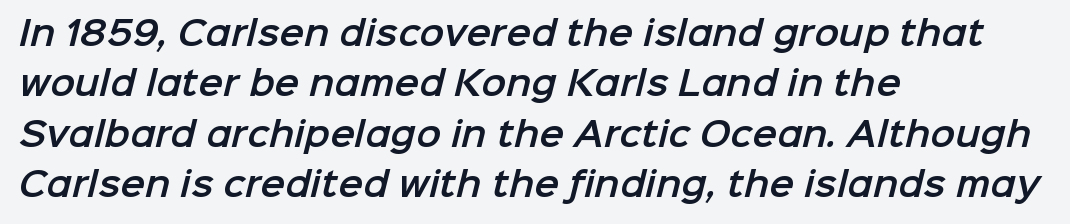
{"serif": "no", "width": "normal", "stroke_contrast": "low", "x_height": "medium", "monospaced": "no", "underline": "no", "align": "left", "line_spacing": "normal", "line_spacing_ratio": 1.53, "letter_spacing": "normal", "letter_spacing_em": 0.0, "glyph_px": 33}
